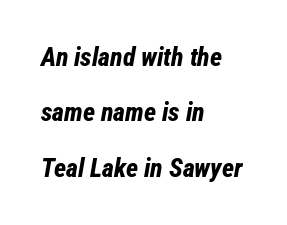
Does the leading feel generous? Absolutely, it's lavish. Is the type slanted? Yes — the strokes lean at a clear angle. The setting favours the left margin, as ordinary paragraphs usually do. Does extra space separate the letters? No, they use regular spacing. I'd describe the lettering as bold — thick and assertive.
